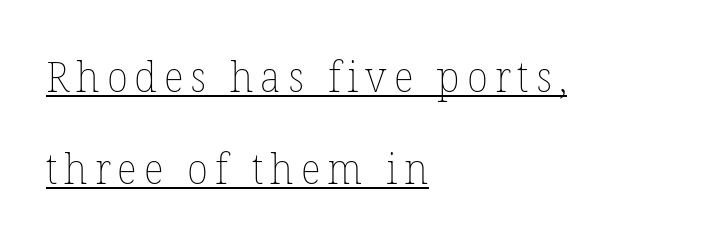
{"italic": "no", "bold": "no", "weight": "thin", "width": "normal", "stroke_contrast": "low", "x_height": "medium", "monospaced": "no", "underline": "yes", "align": "left", "line_spacing": "loose", "line_spacing_ratio": 2.13, "glyph_px": 43}
